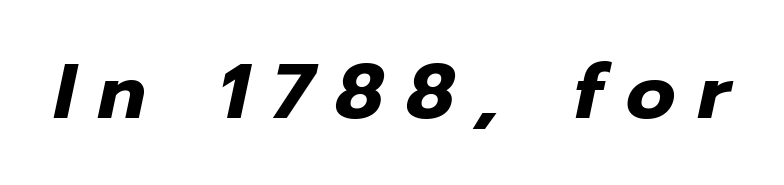
Observe the lean: these are italic letterforms. Descenders hang freely into open space. Observe the wide spacing: letters keep a clear distance from each other. Character widths vary here, with narrow letters taking less room than wide ones. Look at the stroke-to-counter ratio: heavy, a bold.
